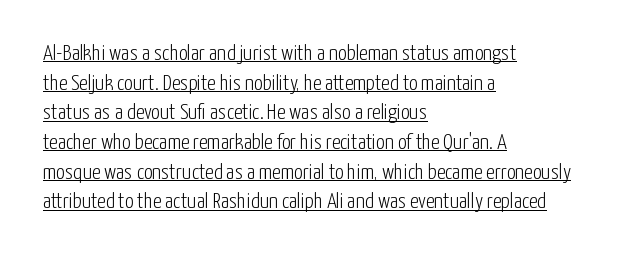
The image shows 22 px text type, upright; set left-aligned, normal line spacing (1.35x), normal letter spacing, underlined.
